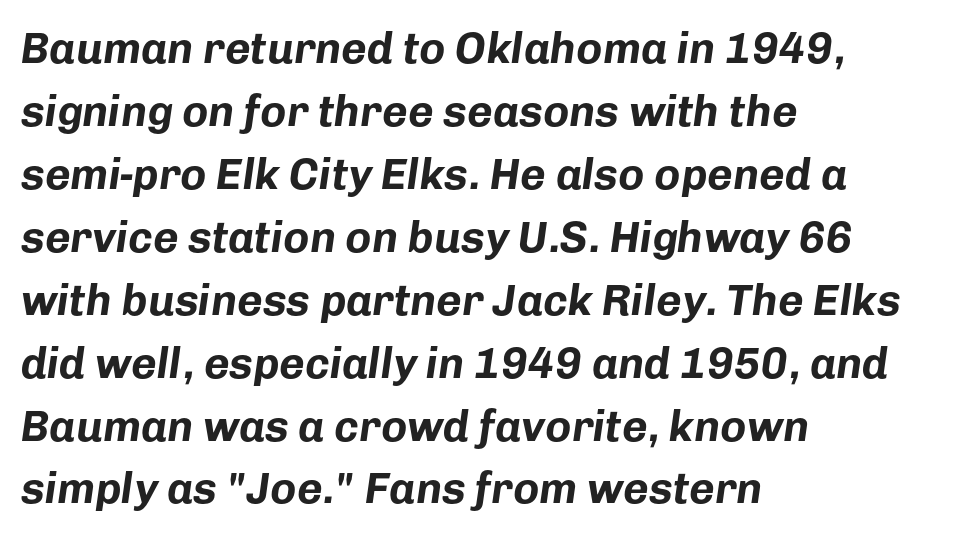
Q: Is the text bold? A: Yes.
Q: Is the text italic (slanted)? A: Yes, it leans right by about 8 degrees.
Q: Is the text underlined? A: No.
Q: How is the paragraph aligned? A: Left-aligned.
Q: Is the spacing between letters normal or unusually wide? A: Normal.
Q: Is the spacing between lines tight, normal or loose? A: Normal.
Q: Width (condensed, normal, or wide)? A: Normal.
Q: Stroke contrast? A: Low.
Q: x-height? A: Medium.
Q: Monospaced? A: No.
